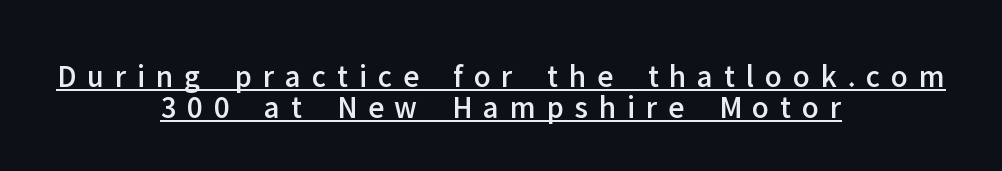
The image shows 32 px sans-serif type, upright; set centered, tight line spacing (0.97x), unusually wide letter spacing (+0.34 em), underlined; low stroke contrast and a medium x-height.
